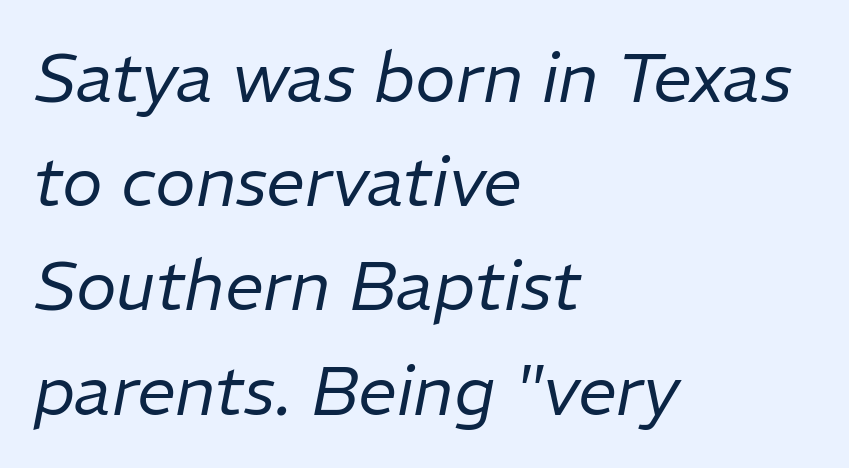
Q: Is the text bold? A: No.
Q: Is the text italic (slanted)? A: Yes, it leans right by about 11 degrees.
Q: Is the text underlined? A: No.
Q: How is the paragraph aligned? A: Left-aligned.
Q: Is the spacing between letters normal or unusually wide? A: Normal.
Q: Is the spacing between lines tight, normal or loose? A: Normal.
Q: Width (condensed, normal, or wide)? A: Normal.
Q: Stroke contrast? A: Low.
Q: x-height? A: Medium.
Q: Monospaced? A: No.
